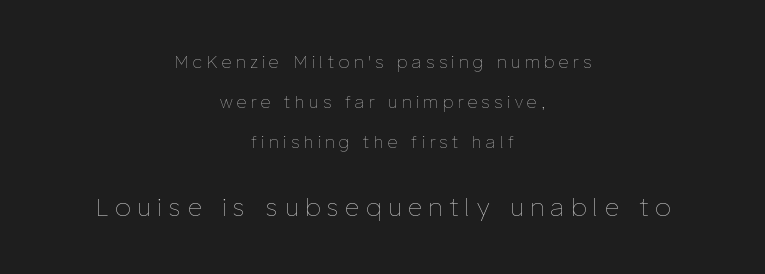
Q: Is the text bold? A: No.
Q: Is the text italic (slanted)? A: No, it is upright.
Q: Is the text underlined? A: No.
Q: How is the paragraph aligned? A: Centered.
Q: Is the spacing between letters normal or unusually wide? A: Unusually wide.
Q: Is the spacing between lines tight, normal or loose? A: Loose.
Q: Which block of text is set in a larger size, the first (top) or the second (bottom)? A: The second (bottom) one.
